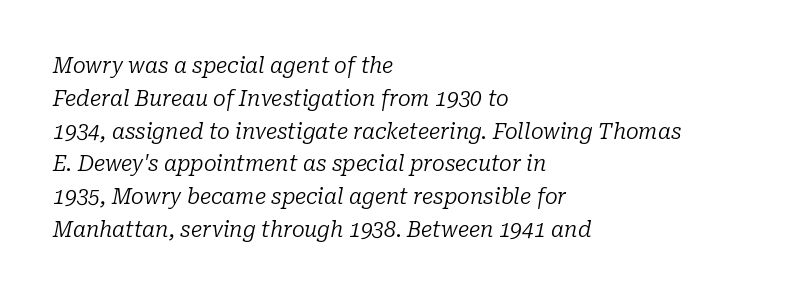
Q: Is the text bold? A: No.
Q: Is the text italic (slanted)? A: Yes, it leans right by about 10 degrees.
Q: Is the text underlined? A: No.
Q: How is the paragraph aligned? A: Left-aligned.
Q: Is the spacing between letters normal or unusually wide? A: Normal.
Q: Is the spacing between lines tight, normal or loose? A: Normal.
